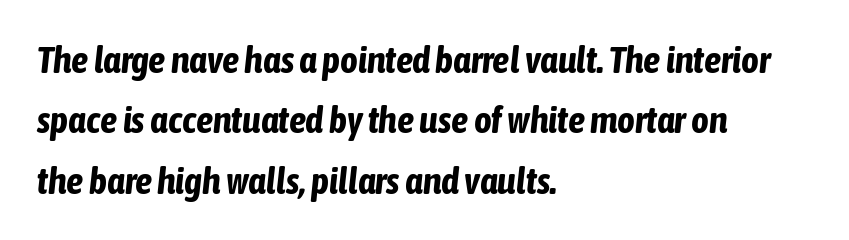
Rendered with sloped, italic letterforms. The sample has been set heavy, in full bold. Spacing verdict: proportional, widths tailored to each character. The glyphs are unaccompanied by any horizontal stroke below them.
